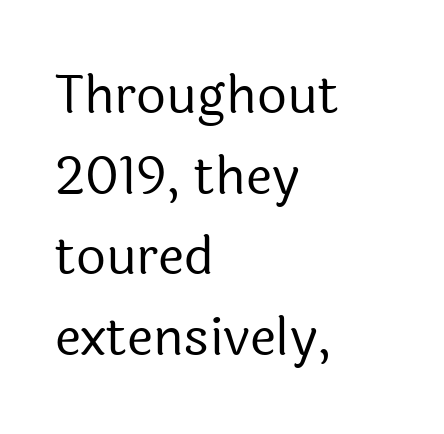
{"serif": "no", "italic": "no", "bold": "no", "weight": "regular", "width": "normal", "x_height": "medium", "monospaced": "no", "underline": "no", "align": "left", "line_spacing": "normal", "line_spacing_ratio": 1.55, "letter_spacing": "normal", "letter_spacing_em": 0.0, "glyph_px": 52}
